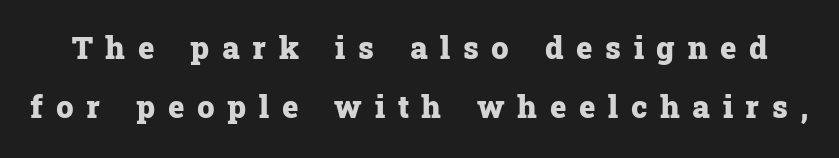
Q: Is the text bold? A: Yes.
Q: Is the text italic (slanted)? A: No, it is upright.
Q: Is the typeface a serif or a sans-serif typeface? A: Serif.
Q: Is the text underlined? A: No.
Q: Is the spacing between letters normal or unusually wide? A: Unusually wide.
Q: Width (condensed, normal, or wide)? A: Normal.
Q: Stroke contrast? A: Low.
Q: x-height? A: Medium.
Q: Monospaced? A: No.
